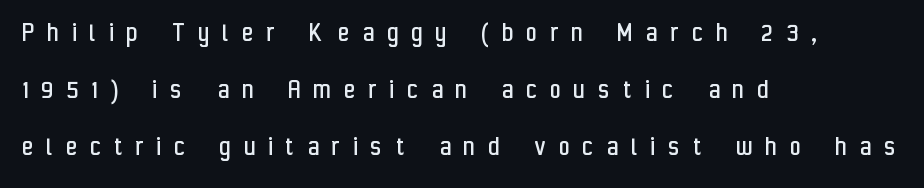
Every stem runs plumb, perpendicular to the baseline. Each word looks stretched out because of the extra space between its letters. The typesetting does not lean heavy: it is not bold. Typographically, this falls in the sans-serif category. Note the varied advance widths — an 'i' is clearly narrower than an 'm'.
